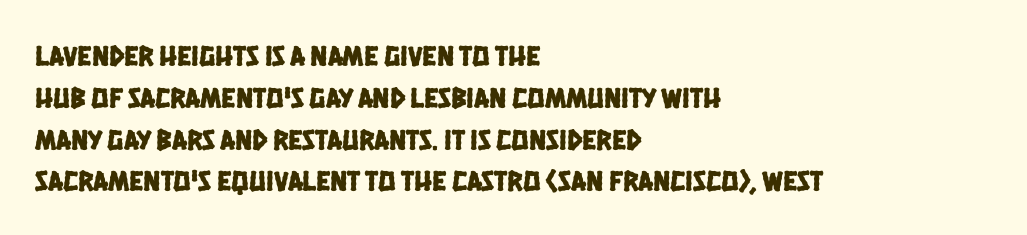
Q: Is the typeface a serif or a sans-serif typeface? A: Sans-serif.
Q: Is the text underlined? A: No.
Q: How is the paragraph aligned? A: Left-aligned.
Q: Is the spacing between letters normal or unusually wide? A: Normal.
Q: Is the spacing between lines tight, normal or loose? A: Normal.
Q: Width (condensed, normal, or wide)? A: Condensed.
Q: Stroke contrast? A: Low.
Q: x-height? A: Large.
Q: Monospaced? A: No.
